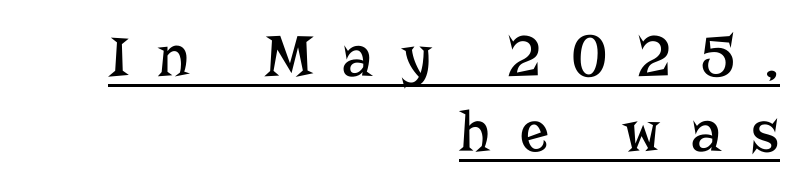
The image shows 60 px regular-weight serif type, upright; set right-aligned, normal line spacing (1.25x), unusually wide letter spacing (+0.49 em), underlined; low stroke contrast and a medium x-height.
